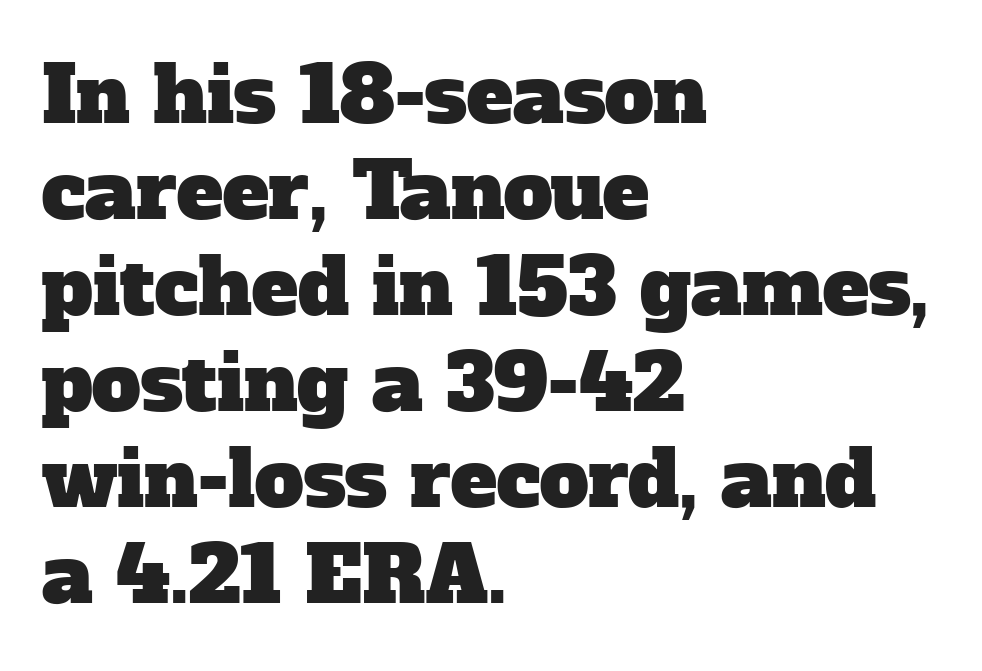
Q: Is the typeface a serif or a sans-serif typeface? A: Serif.
Q: Is the text underlined? A: No.
Q: How is the paragraph aligned? A: Left-aligned.
Q: Is the spacing between letters normal or unusually wide? A: Normal.
Q: Width (condensed, normal, or wide)? A: Normal.
Q: Stroke contrast? A: Low.
Q: x-height? A: Medium.
Q: Monospaced? A: No.
